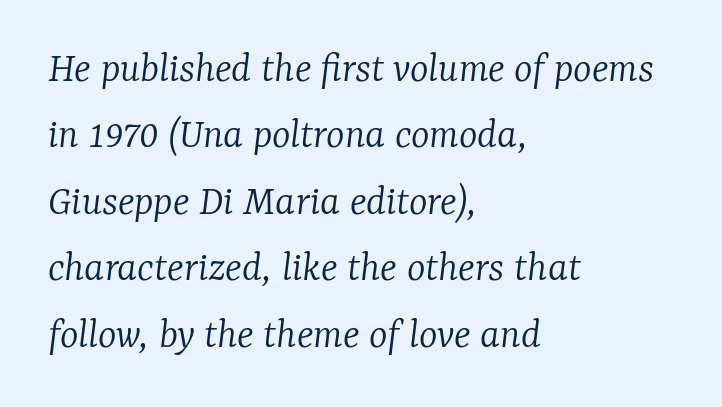
The image shows 44 px light serif type, italic (leaning right); set left-aligned, normal line spacing (1.51x), normal letter spacing, not underlined; low stroke contrast and a medium x-height.
